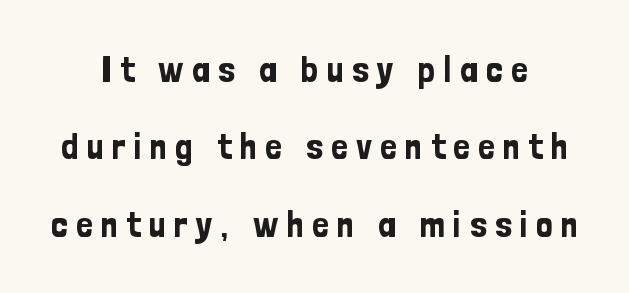
The image shows 37 px condensed sans-serif type, upright; set centered, loose line spacing (2.09x), unusually wide letter spacing (+0.23 em), not underlined; low stroke contrast and a medium x-height.
